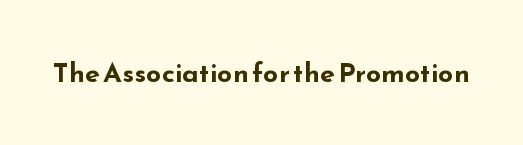
The image shows 27 px bold type, upright; set normal letter spacing, not underlined.
